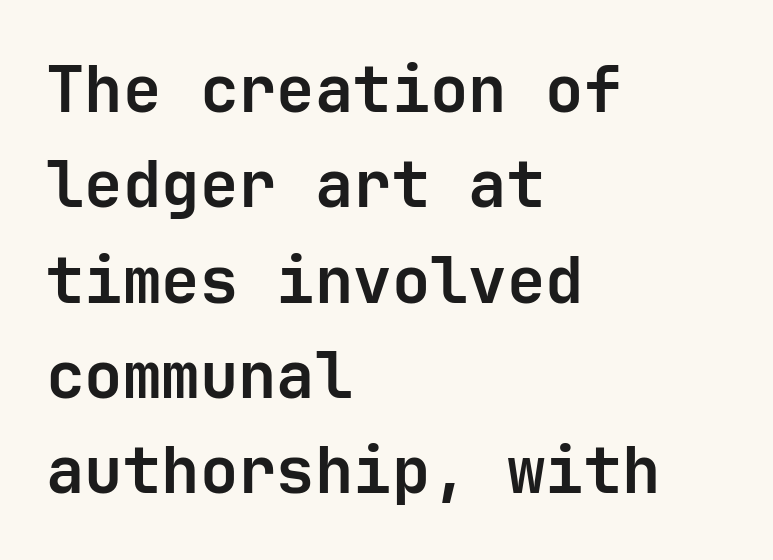
No extra tracking has been applied to these lines. Plain, unruled lines of type. The characters look thick and weighty, a clear bold. Quick note: interline space is typical. A roman cut, with each character standing at attention.
